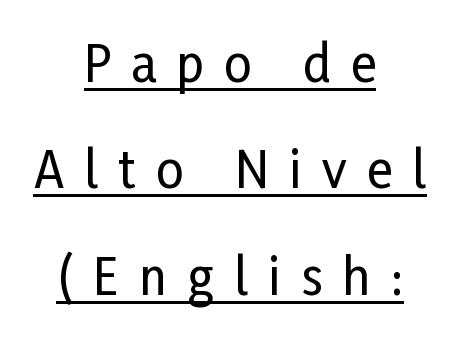
The image shows 49 px condensed sans-serif type, upright; set centered, loose line spacing (2.17x), unusually wide letter spacing (+0.41 em), underlined; low stroke contrast and a medium x-height.
